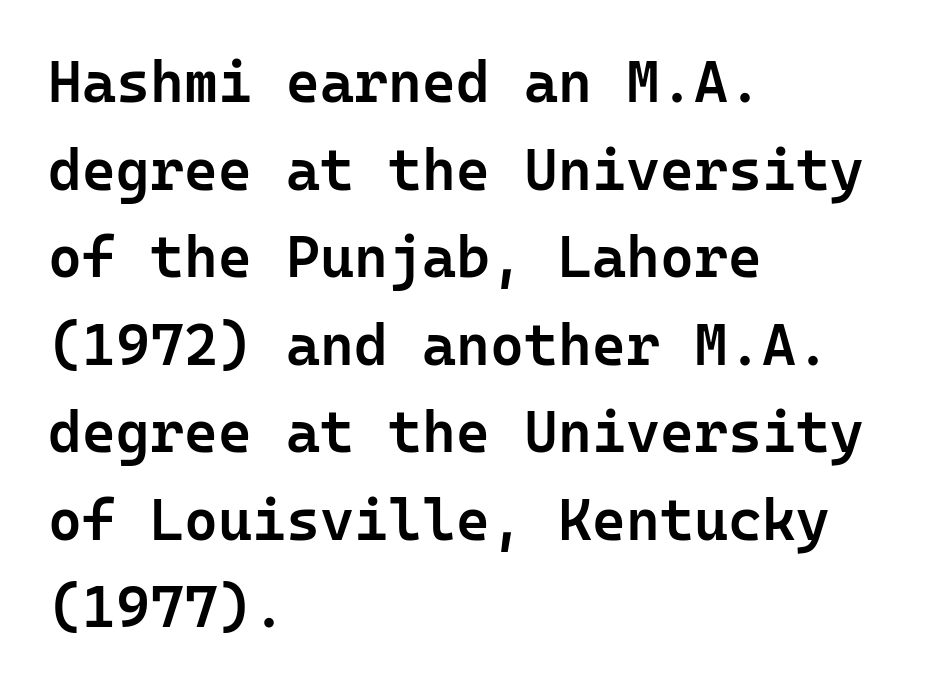
{"serif": "no", "italic": "no", "bold": "semi", "weight": "semibold", "width": "normal", "stroke_contrast": "low", "x_height": "medium", "monospaced": "yes", "underline": "no", "align": "left", "line_spacing": "normal", "line_spacing_ratio": 1.51, "letter_spacing": "normal", "letter_spacing_em": 0.0, "glyph_px": 58}
